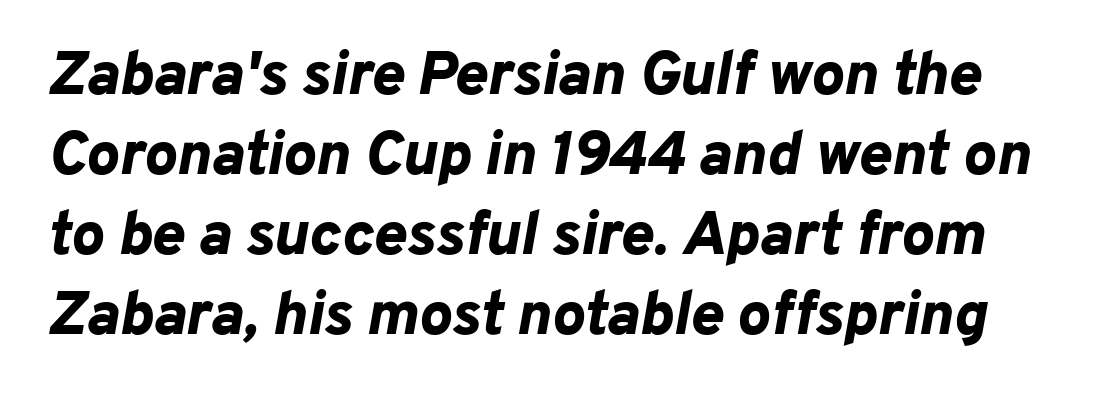
The characters look thick and weighty, a clear bold. Posture: slanted. How are the letters spaced? Ordinarily, with no added tracking. Proportional: the letters do not fall into vertical columns. The space between consecutive lines is moderate.
